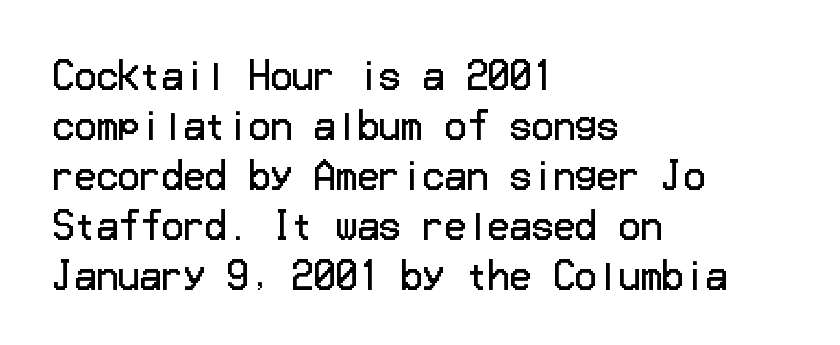
The typesetter chose a ragged-right arrangement here. Underlining? Definitely not there. This sample uses plain, unmodified letter spacing. The lettering holds an erect, upright posture throughout. The type family on display is of the sans-serif kind. Interline gaps are of average width in this sample.
